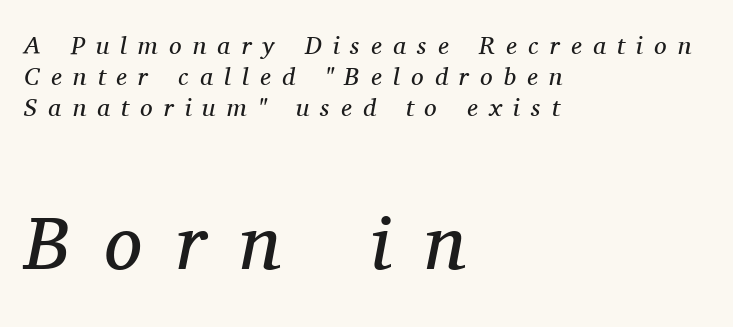
{"serif": "yes", "italic": "yes", "lean": "right", "slant_degrees": 11, "bold": "no", "weight": "regular", "width": "normal", "stroke_contrast": "medium", "x_height": "medium", "monospaced": "no", "underline": "no", "align": "left", "line_spacing_ratio": 1.24, "letter_spacing": "wide", "letter_spacing_em": 0.45, "larger_block": "second", "size_ratio": 3.04, "glyph_px": 76}
